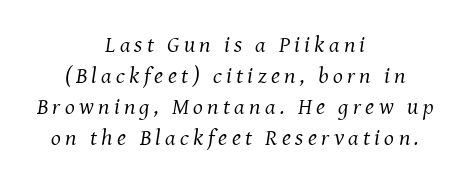
The image shows 23 px text type, italic (leaning right); set centered, normal line spacing (1.35x), not underlined.
